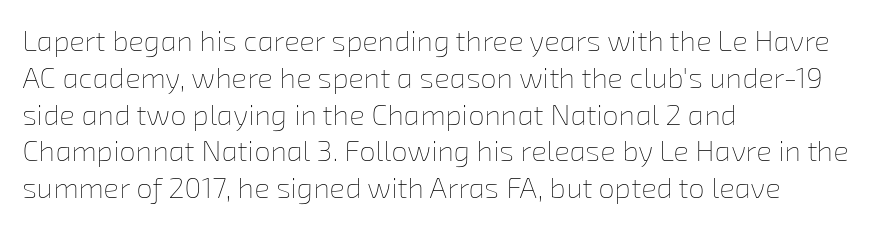
Successive baselines arrive at the customary interval. The font sits on the lighter half of the weight spectrum, regular included. These lines are rendered in a variable-pitch font. Glyph-to-glyph distance matches everyday printed text. Descenders are the only things crossing below the line.
